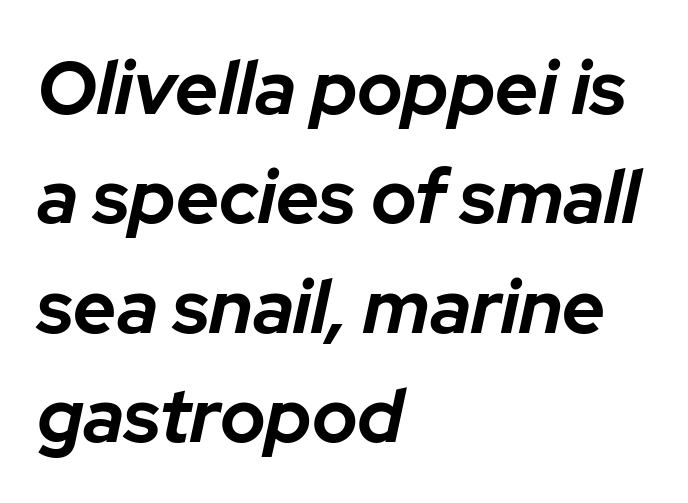
Look at the tracking — it's just the regular setting, nothing added. Underlining? Definitely not there. Summary of vertical rhythm: regular, with standard interline spacing. Spacing verdict: proportional, widths tailored to each character. Stroke thickness is high; the sample reads as a true bold.
